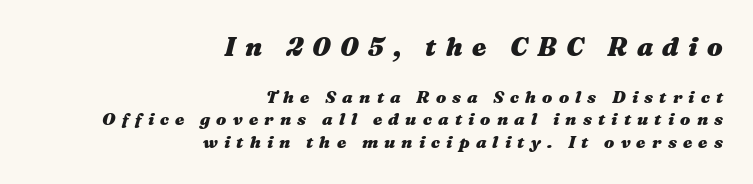
Visually the block forms a straight wall on the right and a jagged coastline on the left. A full-strength bold gives these letters their thick strokes. The area under the type is left untouched. In terms of posture, this sample is oblique. Regarding leading, the lines here are spaced in the standard way. Look at the tracking — it's clearly loosened, letters drifting apart.
